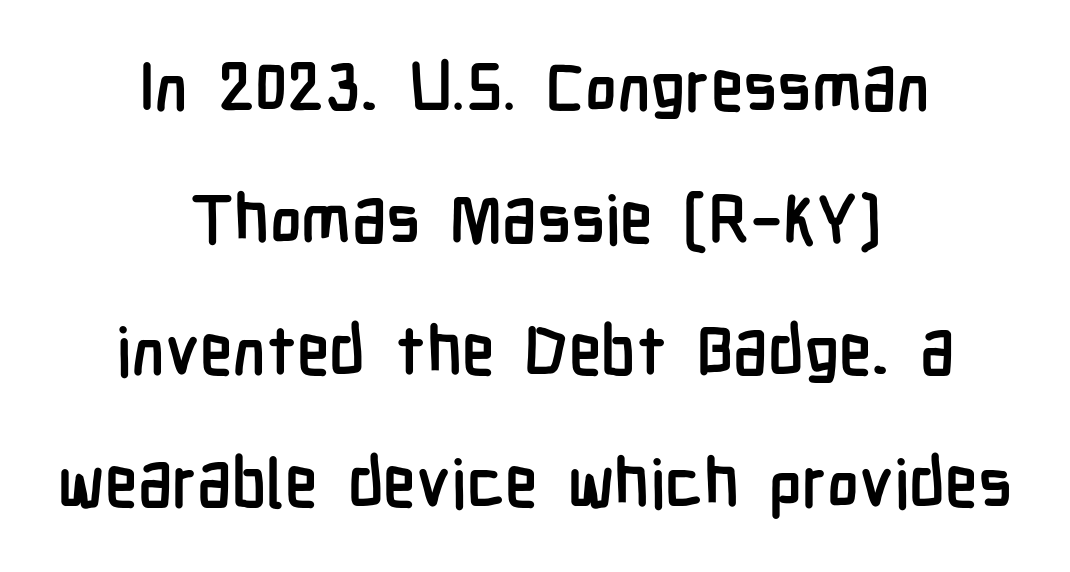
Q: Is the text bold? A: Yes.
Q: Is the text italic (slanted)? A: No, it is upright.
Q: Is the typeface a serif or a sans-serif typeface? A: Sans-serif.
Q: Is the text underlined? A: No.
Q: How is the paragraph aligned? A: Centered.
Q: Is the spacing between letters normal or unusually wide? A: Normal.
Q: Is the spacing between lines tight, normal or loose? A: Loose.
Q: Width (condensed, normal, or wide)? A: Condensed.
Q: Stroke contrast? A: Low.
Q: x-height? A: Medium.
Q: Monospaced? A: No.
